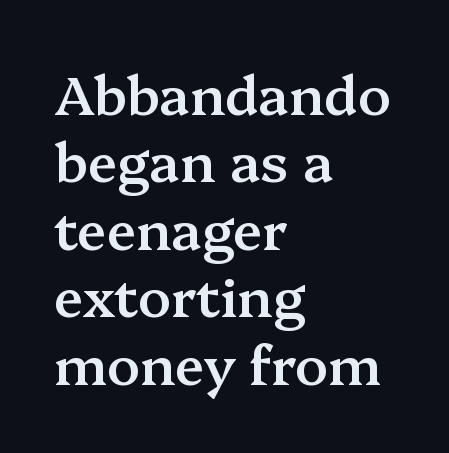
The image shows 54 px semibold serif type, upright; set left-aligned, normal line spacing (1.25x), normal letter spacing, not underlined; medium stroke contrast and a medium x-height.
